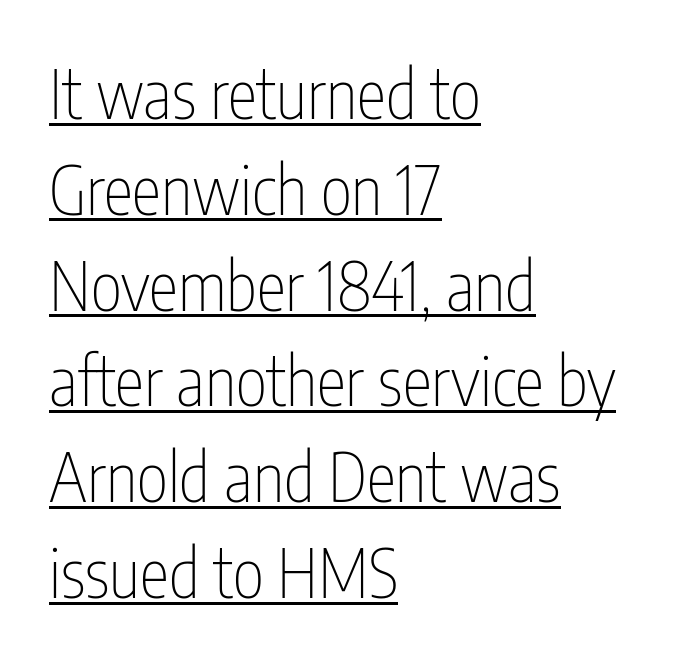
Q: Is the text bold? A: No.
Q: Is the text italic (slanted)? A: No, it is upright.
Q: Is the typeface a serif or a sans-serif typeface? A: Sans-serif.
Q: Is the text underlined? A: Yes.
Q: How is the paragraph aligned? A: Left-aligned.
Q: Is the spacing between letters normal or unusually wide? A: Normal.
Q: Is the spacing between lines tight, normal or loose? A: Normal.
Q: Width (condensed, normal, or wide)? A: Condensed.
Q: Stroke contrast? A: Low.
Q: x-height? A: Medium.
Q: Monospaced? A: No.
